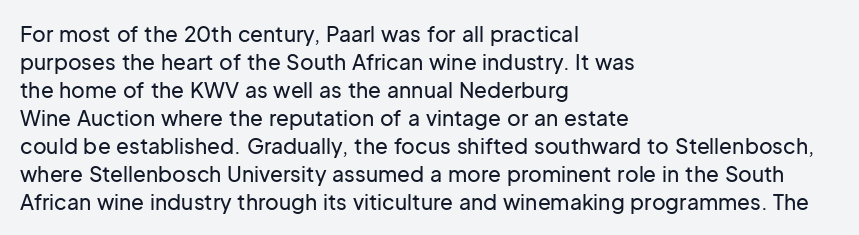
The image shows 21 px text type, upright; set left-aligned, normal line spacing (1.33x), normal letter spacing, not underlined.
